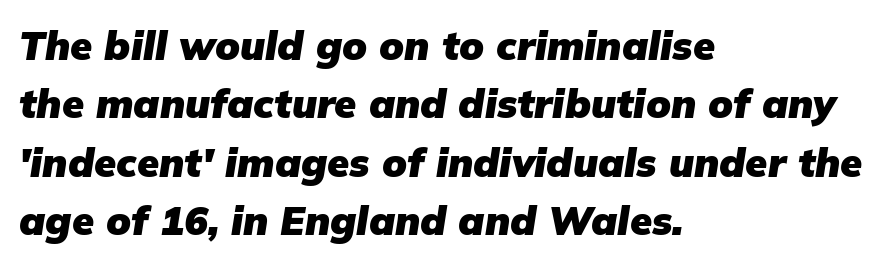
The image shows 40 px heavy type, italic (leaning right); set left-aligned, normal line spacing (1.46x), normal letter spacing, not underlined; low stroke contrast and a medium x-height.
